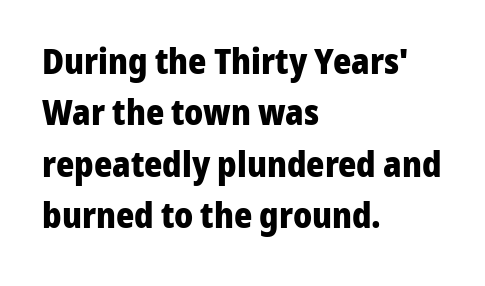
Q: Is the text bold? A: Yes.
Q: Is the text italic (slanted)? A: No, it is upright.
Q: Is the typeface a serif or a sans-serif typeface? A: Sans-serif.
Q: Is the text underlined? A: No.
Q: How is the paragraph aligned? A: Left-aligned.
Q: Is the spacing between letters normal or unusually wide? A: Normal.
Q: Is the spacing between lines tight, normal or loose? A: Normal.
Q: Width (condensed, normal, or wide)? A: Normal.
Q: Stroke contrast? A: Low.
Q: x-height? A: Medium.
Q: Monospaced? A: No.
